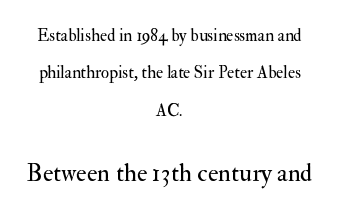
Q: Is the text bold? A: No.
Q: Is the text italic (slanted)? A: No, it is upright.
Q: Is the text underlined? A: No.
Q: How is the paragraph aligned? A: Centered.
Q: Is the spacing between letters normal or unusually wide? A: Normal.
Q: Is the spacing between lines tight, normal or loose? A: Loose.
Q: Which block of text is set in a larger size, the first (top) or the second (bottom)? A: The second (bottom) one.
